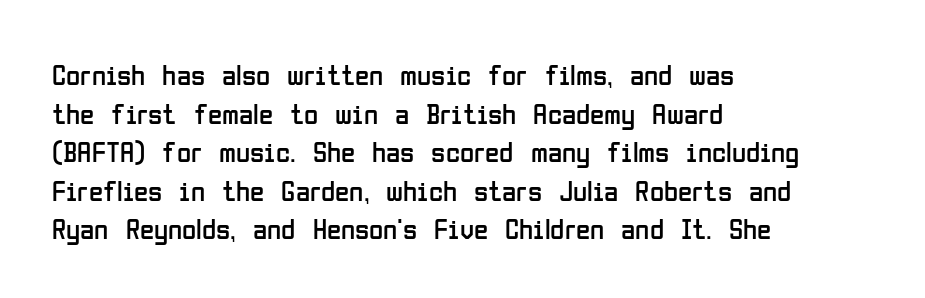
Q: Is the text bold? A: No.
Q: Is the text italic (slanted)? A: No, it is upright.
Q: Is the typeface a serif or a sans-serif typeface? A: Sans-serif.
Q: Is the text underlined? A: No.
Q: How is the paragraph aligned? A: Left-aligned.
Q: Is the spacing between letters normal or unusually wide? A: Normal.
Q: Is the spacing between lines tight, normal or loose? A: Normal.
Q: Width (condensed, normal, or wide)? A: Condensed.
Q: Stroke contrast? A: Low.
Q: x-height? A: Medium.
Q: Monospaced? A: No.
